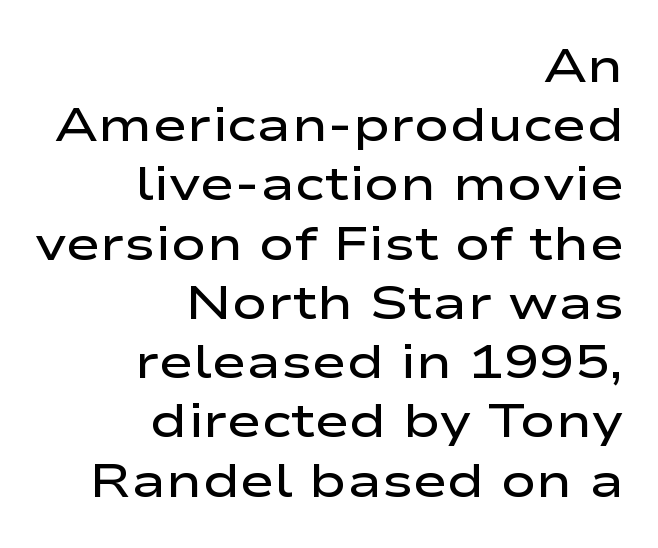
Q: Is the text bold? A: Semi-bold.
Q: Is the text italic (slanted)? A: No, it is upright.
Q: Is the typeface a serif or a sans-serif typeface? A: Sans-serif.
Q: Is the text underlined? A: No.
Q: How is the paragraph aligned? A: Right-aligned.
Q: Is the spacing between letters normal or unusually wide? A: Normal.
Q: Is the spacing between lines tight, normal or loose? A: Normal.
Q: Width (condensed, normal, or wide)? A: Wide.
Q: Stroke contrast? A: Low.
Q: x-height? A: Medium.
Q: Monospaced? A: No.
